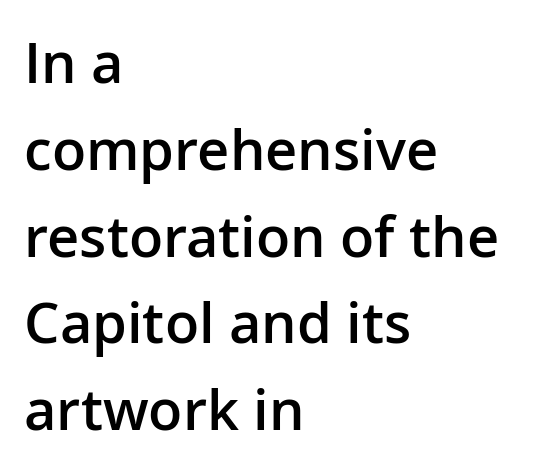
{"serif": "no", "italic": "no", "bold": "semi", "weight": "semibold", "width": "normal", "stroke_contrast": "low", "x_height": "medium", "monospaced": "no", "underline": "no", "align": "left", "line_spacing": "normal", "line_spacing_ratio": 1.55, "letter_spacing": "normal", "letter_spacing_em": 0.0, "glyph_px": 56}
